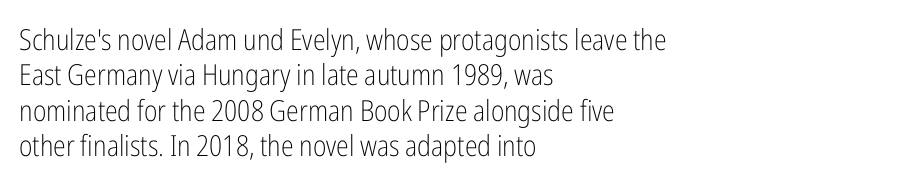
The image shows 29 px light, condensed sans-serif type, upright; set left-aligned, line spacing 1.22x, normal letter spacing, not underlined; low stroke contrast and a medium x-height.
